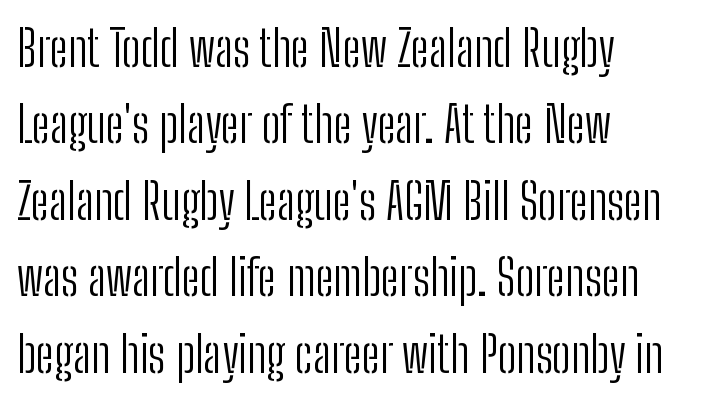
Q: Is the text bold? A: No.
Q: Is the text italic (slanted)? A: No, it is upright.
Q: Is the typeface a serif or a sans-serif typeface? A: Sans-serif.
Q: Is the text underlined? A: No.
Q: How is the paragraph aligned? A: Left-aligned.
Q: Is the spacing between letters normal or unusually wide? A: Normal.
Q: Is the spacing between lines tight, normal or loose? A: Normal.
Q: Width (condensed, normal, or wide)? A: Condensed.
Q: Stroke contrast? A: Low.
Q: x-height? A: Medium.
Q: Monospaced? A: No.
